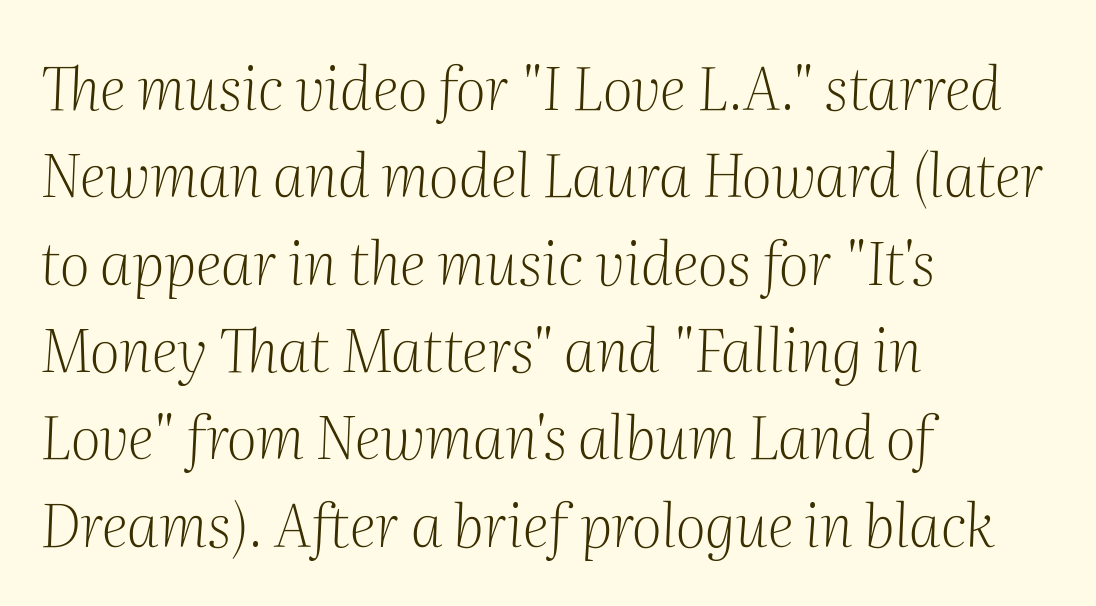
The image shows 59 px light serif type, italic (leaning right); set left-aligned, normal line spacing (1.48x), normal letter spacing, not underlined; medium stroke contrast and a medium x-height.
